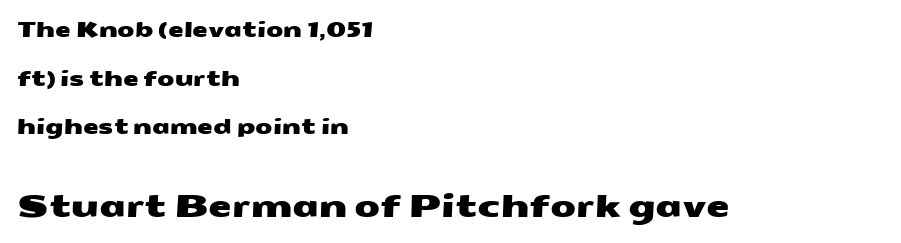
{"serif": "no", "width": "wide", "stroke_contrast": "medium", "x_height": "medium", "monospaced": "no", "underline": "no", "align": "left", "line_spacing": "loose", "line_spacing_ratio": 2.43, "letter_spacing": "normal", "letter_spacing_em": 0.0, "larger_block": "second", "size_ratio": 1.5, "glyph_px": 30}
